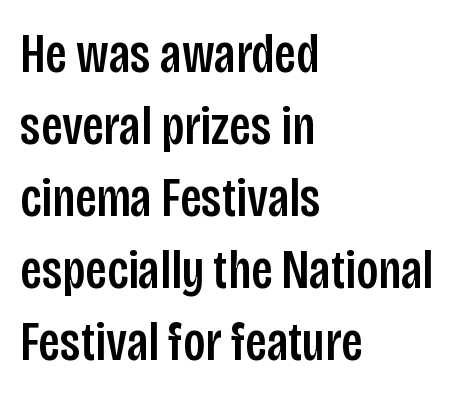
Q: Is the text italic (slanted)? A: No, it is upright.
Q: Is the typeface a serif or a sans-serif typeface? A: Sans-serif.
Q: Is the text underlined? A: No.
Q: How is the paragraph aligned? A: Left-aligned.
Q: Is the spacing between letters normal or unusually wide? A: Normal.
Q: Is the spacing between lines tight, normal or loose? A: Normal.
Q: Width (condensed, normal, or wide)? A: Condensed.
Q: Stroke contrast? A: Low.
Q: x-height? A: Large.
Q: Monospaced? A: No.
